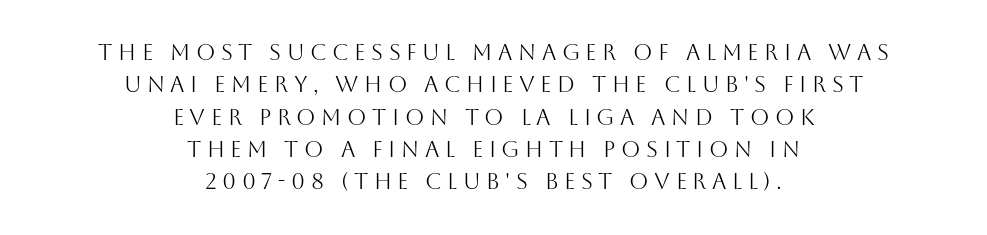
{"italic": "no", "bold": "no", "underline": "no", "align": "center", "line_spacing": "normal", "line_spacing_ratio": 1.47, "letter_spacing": "wide", "letter_spacing_em": 0.25, "glyph_px": 22}
